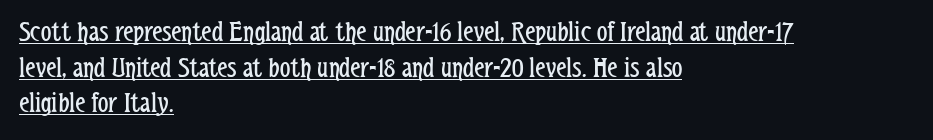
{"serif": "no", "italic": "no", "bold": "no", "weight": "regular", "width": "condensed", "stroke_contrast": "low", "x_height": "medium", "monospaced": "no", "underline": "yes", "align": "left", "line_spacing_ratio": 1.23, "letter_spacing": "normal", "letter_spacing_em": 0.0, "glyph_px": 29}
